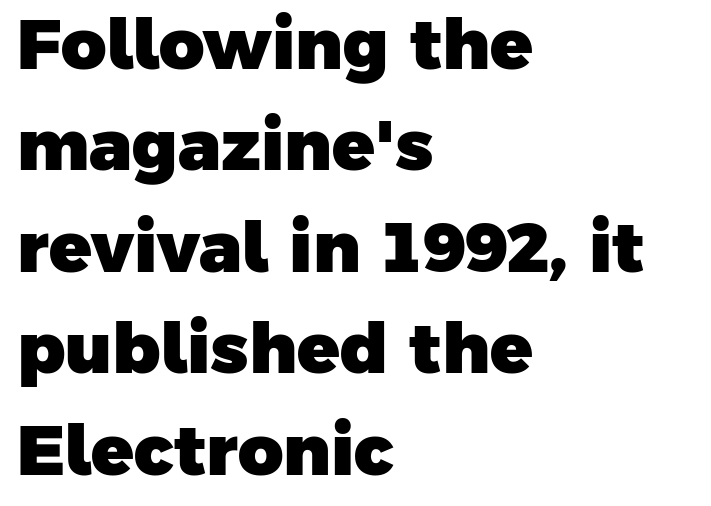
{"serif": "no", "bold": "yes", "weight": "heavy", "width": "normal", "stroke_contrast": "low", "x_height": "medium", "monospaced": "no", "underline": "no", "align": "left", "line_spacing": "normal", "line_spacing_ratio": 1.45, "letter_spacing": "normal", "letter_spacing_em": 0.0, "glyph_px": 70}
